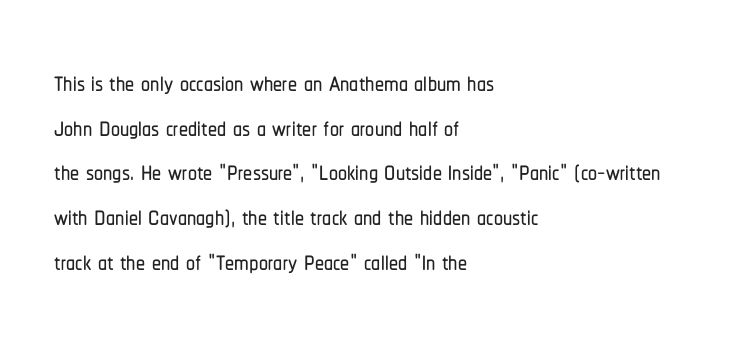
The image shows 36 px condensed sans-serif type, upright; set left-aligned, line spacing 1.24x, normal letter spacing, not underlined; low stroke contrast and a medium x-height.
